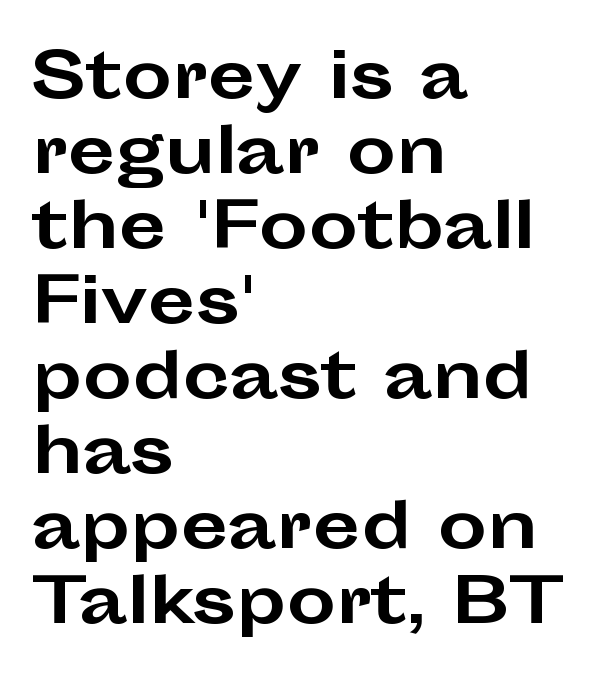
Q: Is the text bold? A: Yes.
Q: Is the text italic (slanted)? A: No, it is upright.
Q: Is the typeface a serif or a sans-serif typeface? A: Sans-serif.
Q: Is the text underlined? A: No.
Q: How is the paragraph aligned? A: Left-aligned.
Q: Is the spacing between letters normal or unusually wide? A: Normal.
Q: Width (condensed, normal, or wide)? A: Wide.
Q: Stroke contrast? A: Low.
Q: x-height? A: Medium.
Q: Monospaced? A: No.
